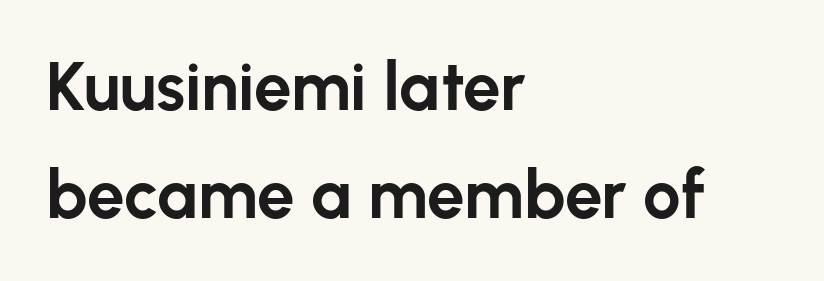
{"serif": "no", "italic": "no", "bold": "yes", "weight": "bold", "width": "normal", "stroke_contrast": "low", "x_height": "medium", "monospaced": "no", "underline": "no", "align": "left", "line_spacing": "normal", "line_spacing_ratio": 1.61, "letter_spacing": "normal", "letter_spacing_em": 0.0, "glyph_px": 67}
